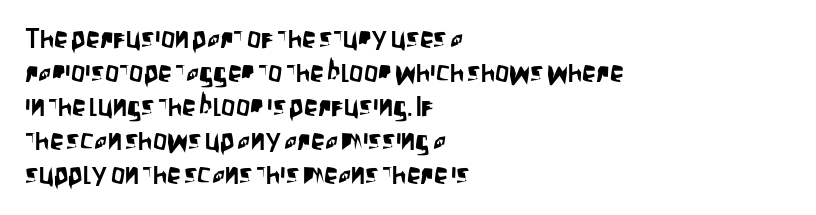
The image shows 28 px condensed sans-serif type, upright; set left-aligned, line spacing 1.21x, normal letter spacing, not underlined; low stroke contrast and a large x-height.
